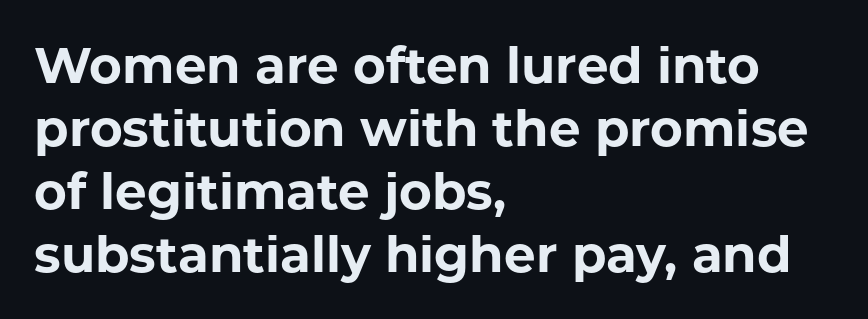
{"serif": "no", "italic": "no", "bold": "yes", "weight": "bold", "width": "normal", "stroke_contrast": "low", "x_height": "medium", "monospaced": "no", "underline": "no", "align": "left", "line_spacing": "normal", "line_spacing_ratio": 1.26, "letter_spacing": "normal", "letter_spacing_em": 0.0, "glyph_px": 50}
